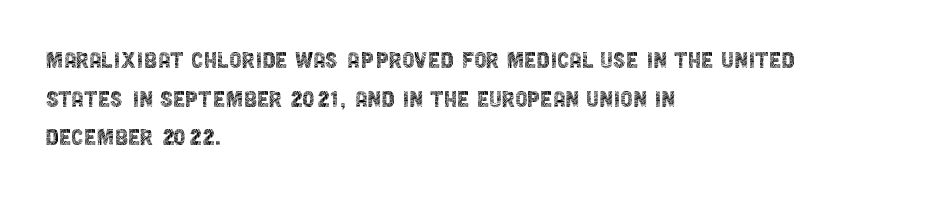
Q: Is the text bold? A: No.
Q: Is the text italic (slanted)? A: No, it is upright.
Q: Is the typeface a serif or a sans-serif typeface? A: Sans-serif.
Q: Is the text underlined? A: No.
Q: How is the paragraph aligned? A: Left-aligned.
Q: Is the spacing between letters normal or unusually wide? A: Normal.
Q: Is the spacing between lines tight, normal or loose? A: Normal.
Q: Width (condensed, normal, or wide)? A: Condensed.
Q: x-height? A: Large.
Q: Monospaced? A: No.
